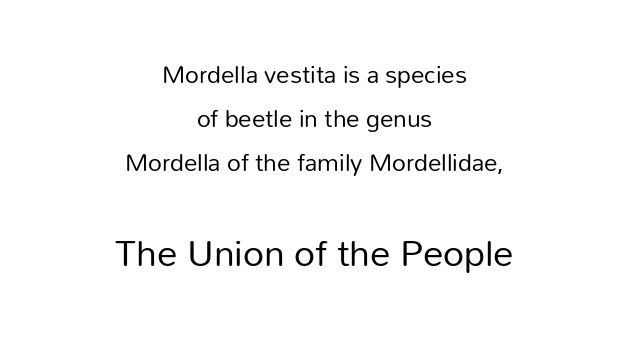
The image shows 41 px regular-weight sans-serif type, upright; set centered, normal line spacing (1.63x), normal letter spacing, not underlined; the second (bottom) block is 1.52x larger; low stroke contrast and a medium x-height.
